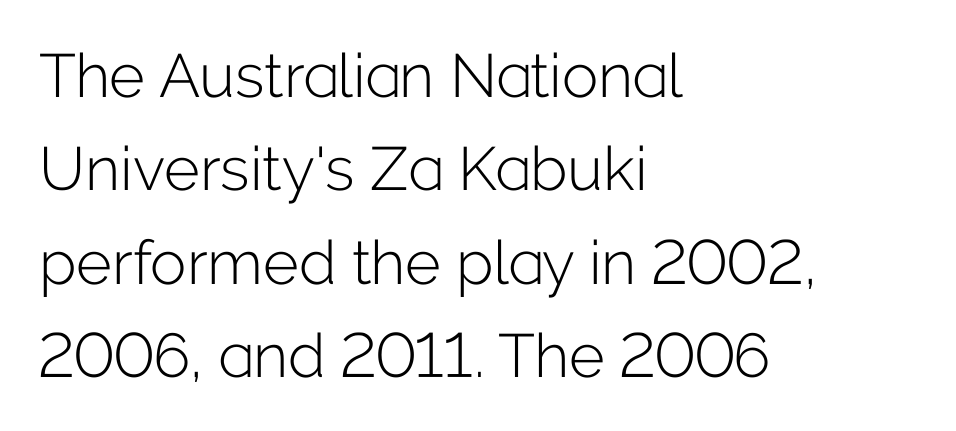
The face used here is proportionally spaced, like ordinary book or web type. The glyphs in this specimen are sans serif. Summary of weight: not heavy and not bold. Every row of glyphs begins at an identical x-position on the left. Leading: standard.
